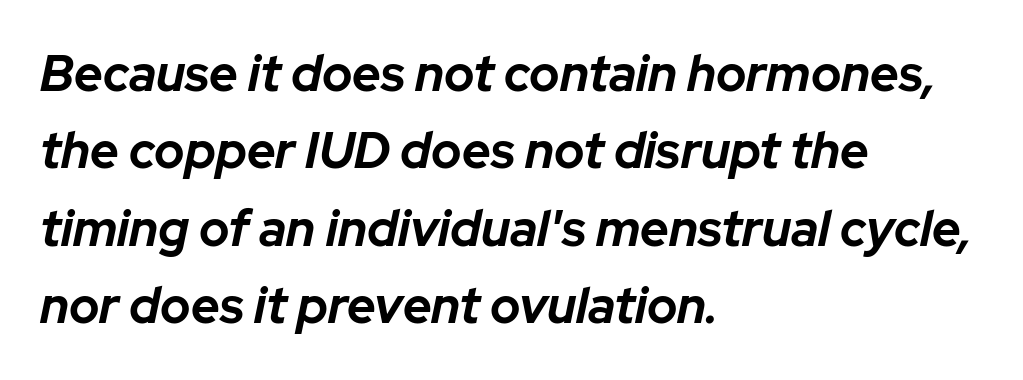
{"italic": "yes", "lean": "right", "slant_degrees": 12, "bold": "yes", "weight": "bold", "width": "normal", "stroke_contrast": "low", "x_height": "medium", "monospaced": "no", "underline": "no", "align": "left", "line_spacing": "normal", "line_spacing_ratio": 1.55, "letter_spacing": "normal", "letter_spacing_em": 0.0, "glyph_px": 50}
